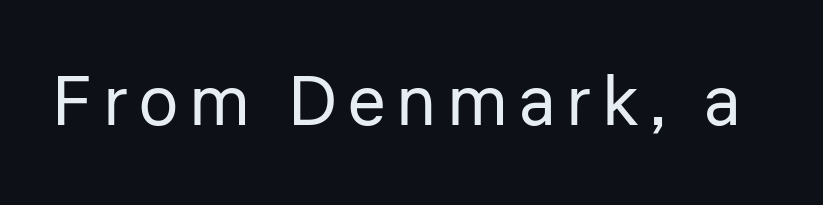
The image shows 70 px regular-weight sans-serif type, upright; set not underlined; low stroke contrast and a medium x-height.
